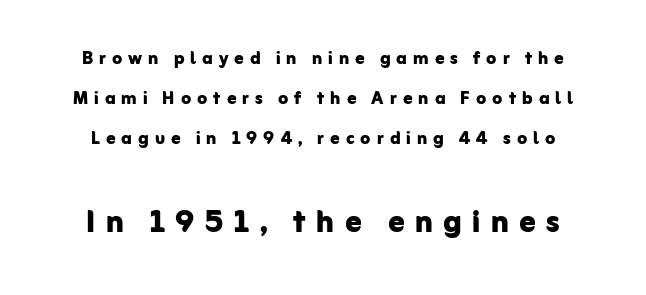
Q: Is the text bold? A: Yes.
Q: Is the text italic (slanted)? A: No, it is upright.
Q: Is the typeface a serif or a sans-serif typeface? A: Sans-serif.
Q: Is the text underlined? A: No.
Q: How is the paragraph aligned? A: Centered.
Q: Is the spacing between letters normal or unusually wide? A: Unusually wide.
Q: Which block of text is set in a larger size, the first (top) or the second (bottom)? A: The second (bottom) one.
Q: Width (condensed, normal, or wide)? A: Normal.
Q: Stroke contrast? A: Low.
Q: x-height? A: Medium.
Q: Monospaced? A: No.
